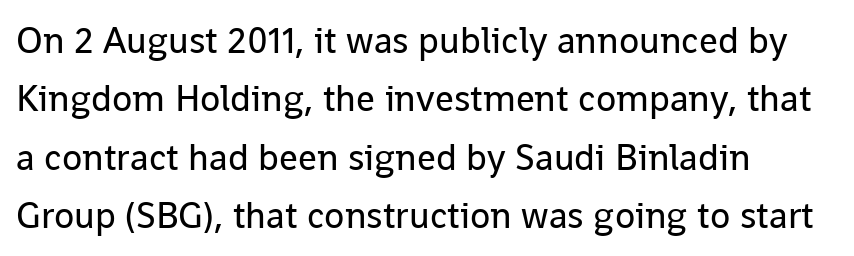
Note the varied advance widths — an 'i' is clearly narrower than an 'm'. A classic flush-left, rag-right setting is used for this passage. Caption: face not bold, strokes unweighted. The passage shown is typeset with a sans-serif family. There is no visible air inserted between adjacent glyphs.
